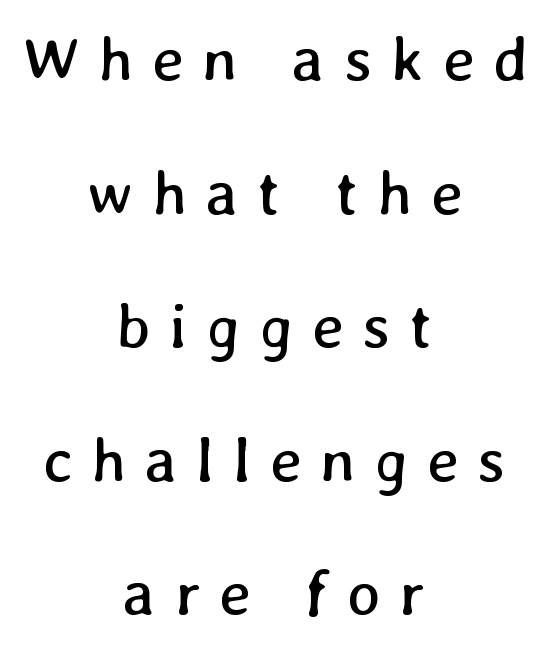
The image shows 63 px regular-weight type; set centered, loose line spacing (2.12x), unusually wide letter spacing (+0.3 em), not underlined; low stroke contrast and a medium x-height.
